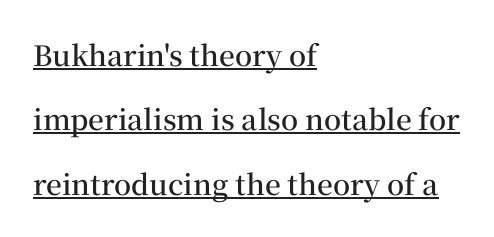
The image shows 28 px semibold serif type, upright; set left-aligned, loose line spacing (2.3x), normal letter spacing, underlined; medium stroke contrast and a medium x-height.
